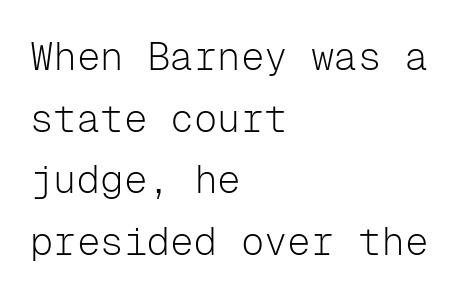
{"serif": "no", "italic": "no", "bold": "no", "weight": "light", "width": "normal", "stroke_contrast": "low", "x_height": "medium", "monospaced": "yes", "underline": "no", "align": "left", "line_spacing": "normal", "line_spacing_ratio": 1.58, "letter_spacing": "normal", "letter_spacing_em": 0.0, "glyph_px": 39}
